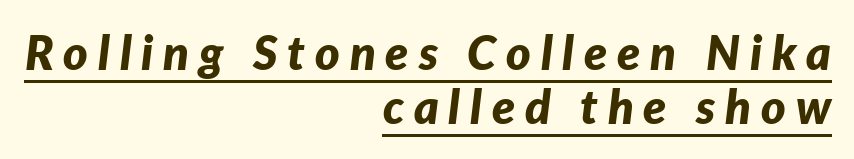
Q: Is the text bold? A: Yes.
Q: Is the text italic (slanted)? A: Yes, it leans right by about 7 degrees.
Q: Is the text underlined? A: Yes.
Q: How is the paragraph aligned? A: Right-aligned.
Q: Is the spacing between letters normal or unusually wide? A: Unusually wide.
Q: Is the spacing between lines tight, normal or loose? A: Tight.
Q: Width (condensed, normal, or wide)? A: Normal.
Q: Stroke contrast? A: Low.
Q: x-height? A: Medium.
Q: Monospaced? A: No.
